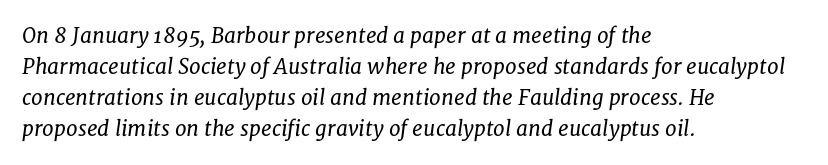
{"italic": "yes", "lean": "right", "slant_degrees": 8, "bold": "no", "underline": "no", "align": "left", "line_spacing": "normal", "line_spacing_ratio": 1.48, "letter_spacing": "normal", "letter_spacing_em": 0.0, "glyph_px": 21}
